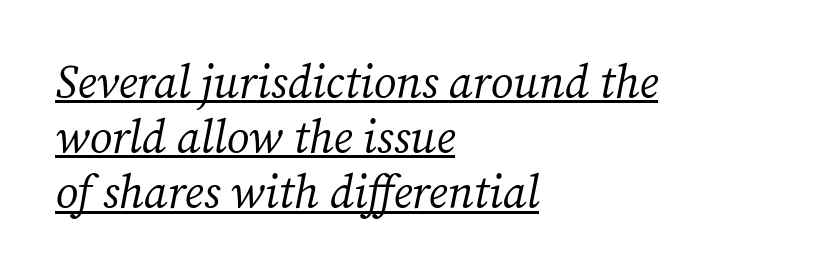
The image shows 46 px regular-weight serif type, italic (leaning right); set left-aligned, line spacing 1.2x, normal letter spacing, underlined; medium stroke contrast and a medium x-height.
